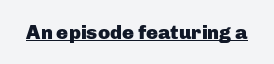
Weight: bold. Is the letter spacing exaggerated? No — it looks like the ordinary default. In designer terms, the underline attribute is active on this setting. A roman cut, with each character standing at attention.
